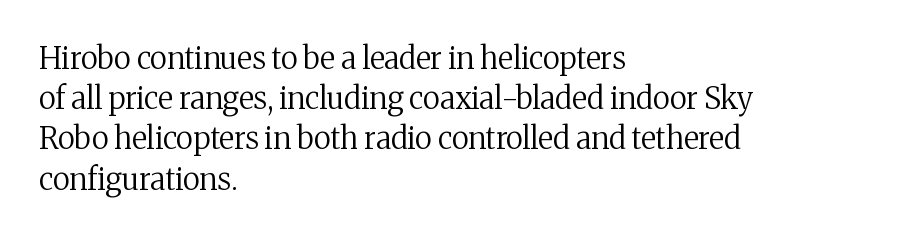
The image shows 30 px regular-weight serif type, upright; set left-aligned, normal line spacing (1.34x), normal letter spacing, not underlined; medium stroke contrast and a medium x-height.
